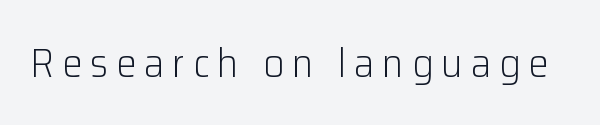
{"serif": "no", "italic": "no", "bold": "no", "weight": "light", "width": "normal", "stroke_contrast": "low", "x_height": "medium", "monospaced": "no", "underline": "no", "glyph_px": 41}
